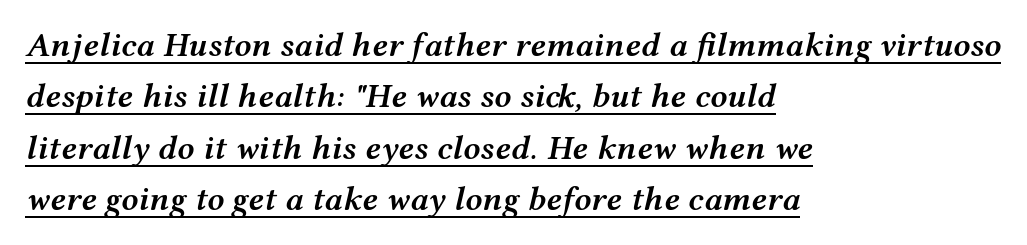
{"italic": "yes", "lean": "right", "slant_degrees": 12, "bold": "semi", "weight": "semibold", "width": "wide", "stroke_contrast": "medium", "x_height": "medium", "monospaced": "no", "underline": "yes", "align": "left", "line_spacing": "normal", "line_spacing_ratio": 1.51, "letter_spacing": "normal", "letter_spacing_em": 0.0, "glyph_px": 34}
